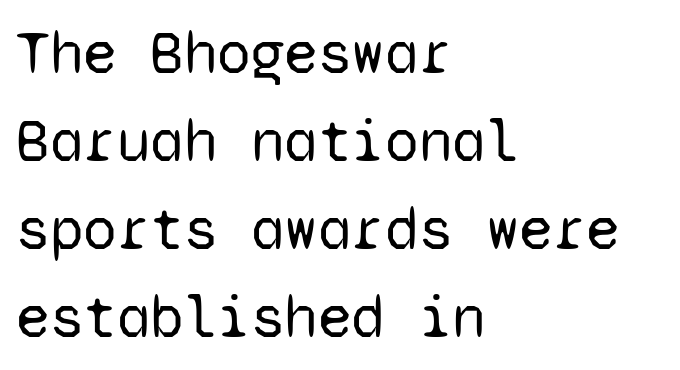
{"serif": "no", "italic": "no", "bold": "no", "weight": "regular", "width": "normal", "stroke_contrast": "low", "x_height": "medium", "monospaced": "yes", "underline": "no", "align": "left", "line_spacing": "normal", "line_spacing_ratio": 1.44, "letter_spacing": "normal", "letter_spacing_em": 0.0, "glyph_px": 61}
